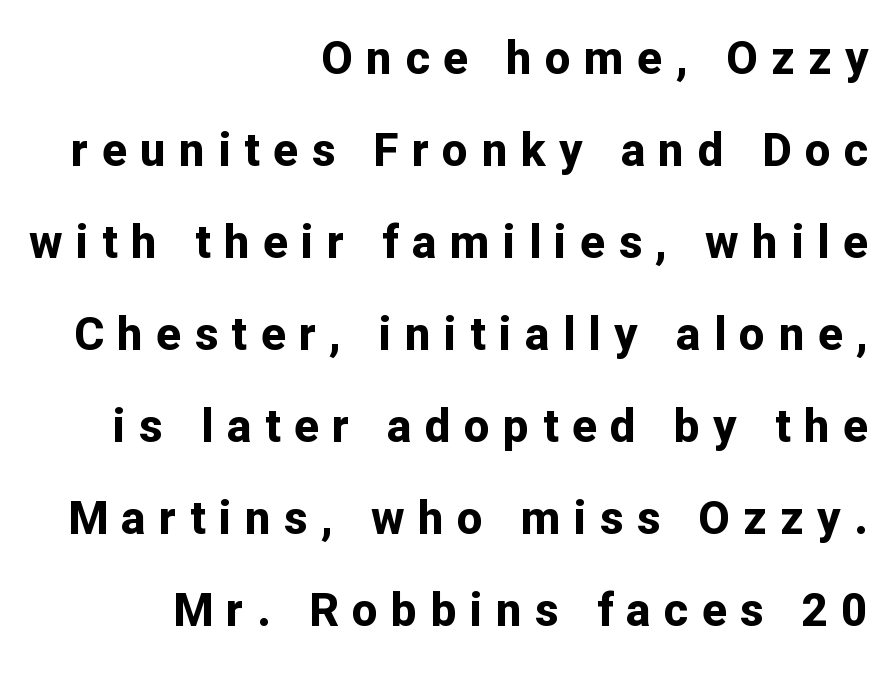
The image shows 46 px bold sans-serif type, upright; set right-aligned, loose line spacing (2.0x), unusually wide letter spacing (+0.29 em), not underlined; low stroke contrast and a medium x-height.
